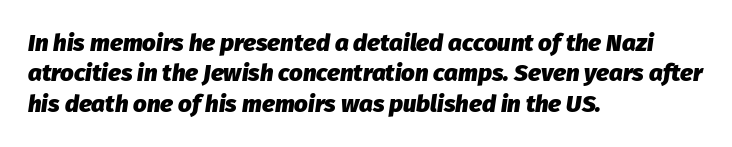
{"italic": "yes", "lean": "right", "slant_degrees": 8, "bold": "yes", "underline": "no", "align": "left", "line_spacing": "normal", "line_spacing_ratio": 1.27, "letter_spacing": "normal", "letter_spacing_em": 0.0, "glyph_px": 24}
